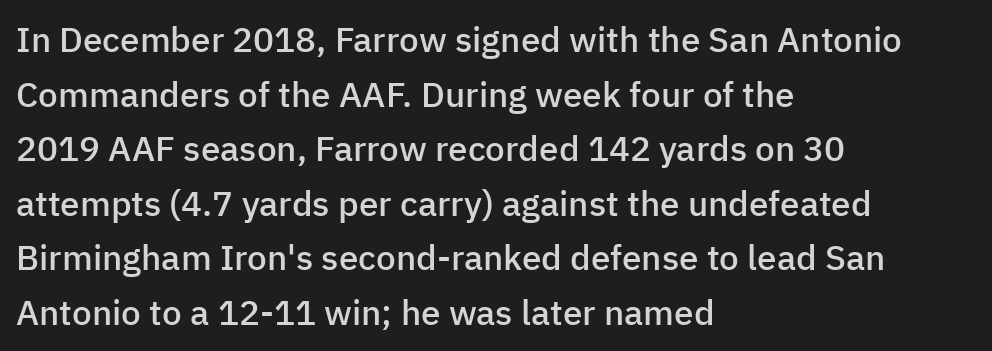
Q: Is the text bold? A: Semi-bold.
Q: Is the text italic (slanted)? A: No, it is upright.
Q: Is the typeface a serif or a sans-serif typeface? A: Sans-serif.
Q: Is the text underlined? A: No.
Q: How is the paragraph aligned? A: Left-aligned.
Q: Is the spacing between letters normal or unusually wide? A: Normal.
Q: Is the spacing between lines tight, normal or loose? A: Normal.
Q: Width (condensed, normal, or wide)? A: Normal.
Q: Stroke contrast? A: Low.
Q: x-height? A: Medium.
Q: Monospaced? A: No.
